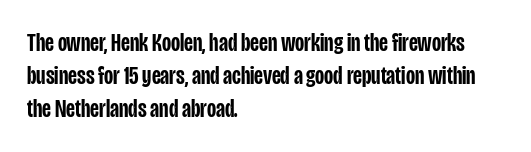
The image shows 25 px text type, upright; set left-aligned, normal line spacing (1.33x), normal letter spacing, not underlined.
